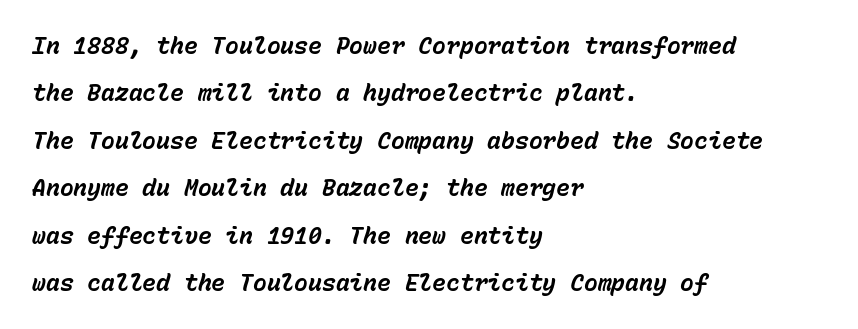
The image shows 23 px bold type, italic (leaning right); set left-aligned, loose line spacing (2.06x), normal letter spacing, not underlined.
